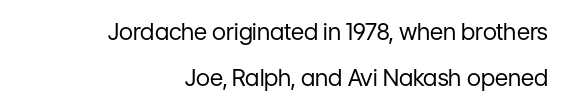
{"italic": "no", "bold": "no", "underline": "no", "align": "right", "line_spacing": "loose", "line_spacing_ratio": 1.99, "letter_spacing": "normal", "letter_spacing_em": 0.0, "glyph_px": 23}
